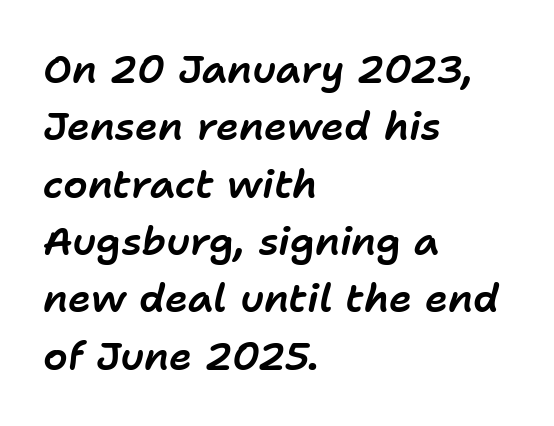
{"italic": "yes", "lean": "right", "slant_degrees": 11, "width": "normal", "stroke_contrast": "low", "x_height": "medium", "monospaced": "no", "underline": "no", "align": "left", "line_spacing": "normal", "line_spacing_ratio": 1.47, "letter_spacing": "normal", "letter_spacing_em": 0.0, "glyph_px": 39}
